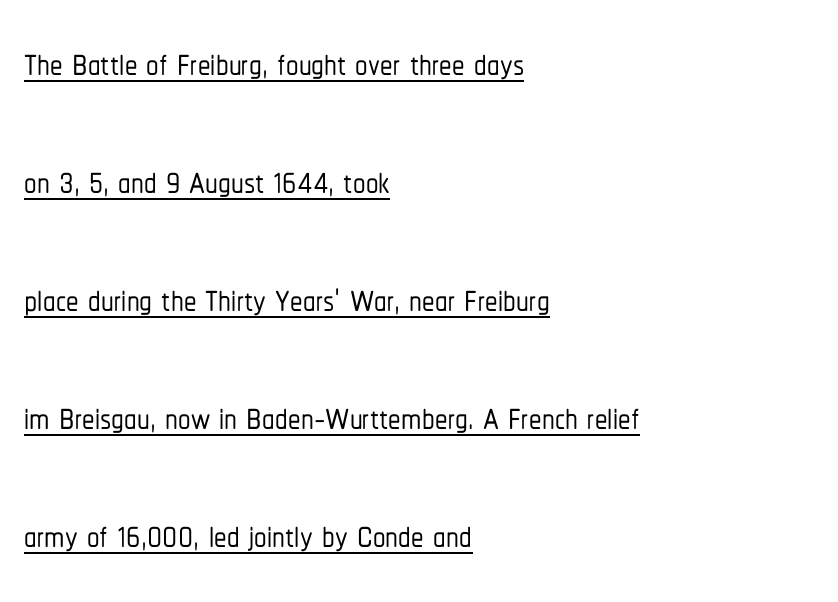
{"serif": "no", "italic": "no", "width": "condensed", "stroke_contrast": "low", "x_height": "medium", "monospaced": "no", "underline": "yes", "align": "left", "line_spacing": "loose", "line_spacing_ratio": 2.36, "letter_spacing": "normal", "letter_spacing_em": 0.0, "glyph_px": 50}
